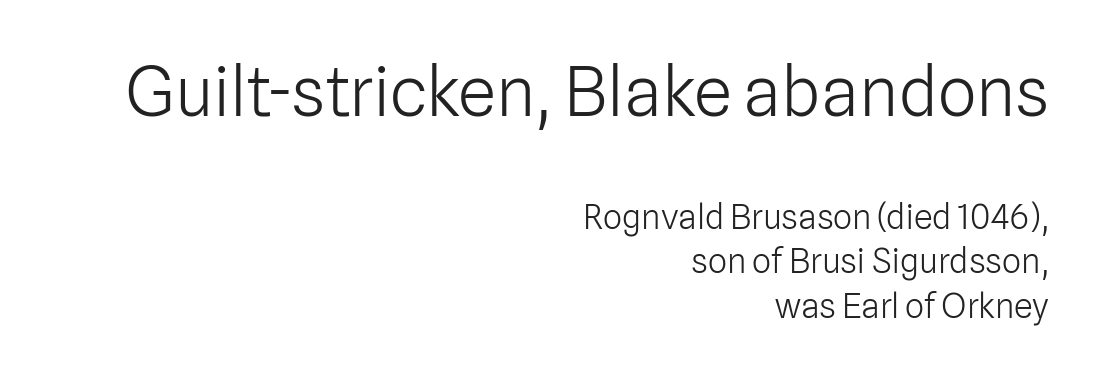
Q: Is the text bold? A: No.
Q: Is the text italic (slanted)? A: No, it is upright.
Q: Is the typeface a serif or a sans-serif typeface? A: Sans-serif.
Q: Is the text underlined? A: No.
Q: How is the paragraph aligned? A: Right-aligned.
Q: Is the spacing between letters normal or unusually wide? A: Normal.
Q: Is the spacing between lines tight, normal or loose? A: Normal.
Q: Which block of text is set in a larger size, the first (top) or the second (bottom)? A: The first (top) one.
Q: Width (condensed, normal, or wide)? A: Normal.
Q: Stroke contrast? A: Low.
Q: x-height? A: Medium.
Q: Monospaced? A: No.
